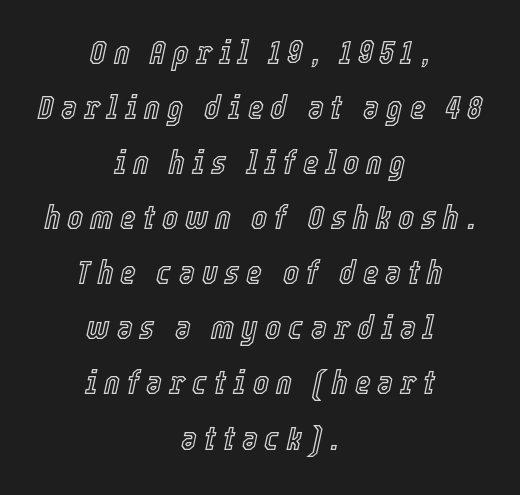
Q: Is the text italic (slanted)? A: Yes, it leans right by about 12 degrees.
Q: Is the text underlined? A: No.
Q: How is the paragraph aligned? A: Centered.
Q: Is the spacing between letters normal or unusually wide? A: Unusually wide.
Q: Is the spacing between lines tight, normal or loose? A: Normal.
Q: Width (condensed, normal, or wide)? A: Condensed.
Q: x-height? A: Medium.
Q: Monospaced? A: No.
